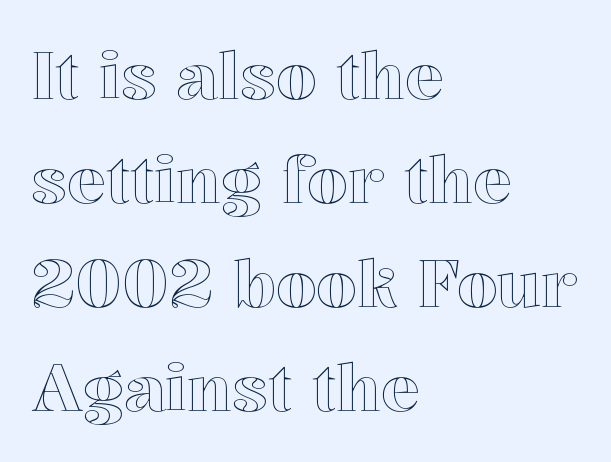
The line texture is even and compact thanks to regular tracking. Characters remain perfectly vertical along every line. Check under the words: just untouched page. The paragraph shown leans on its left margin. The passage shown stacks its lines at a standard gap.
